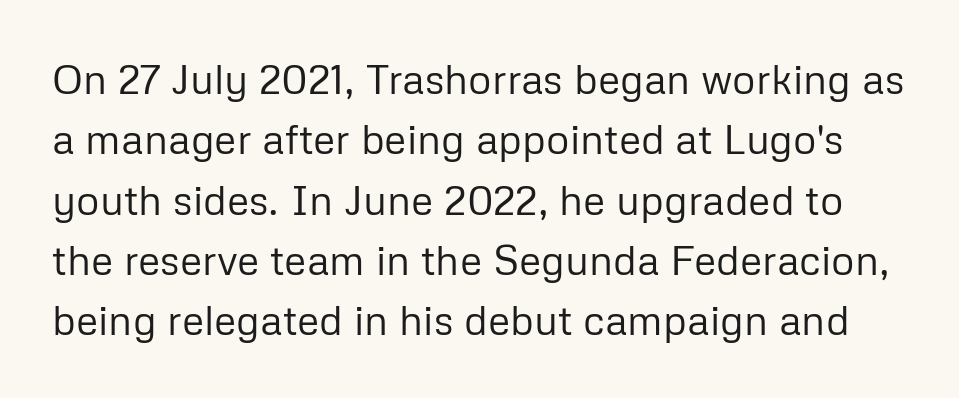
{"serif": "no", "italic": "no", "bold": "no", "weight": "regular", "width": "normal", "stroke_contrast": "low", "x_height": "medium", "monospaced": "no", "underline": "no", "line_spacing": "normal", "line_spacing_ratio": 1.47, "letter_spacing": "normal", "letter_spacing_em": 0.0, "glyph_px": 41}
